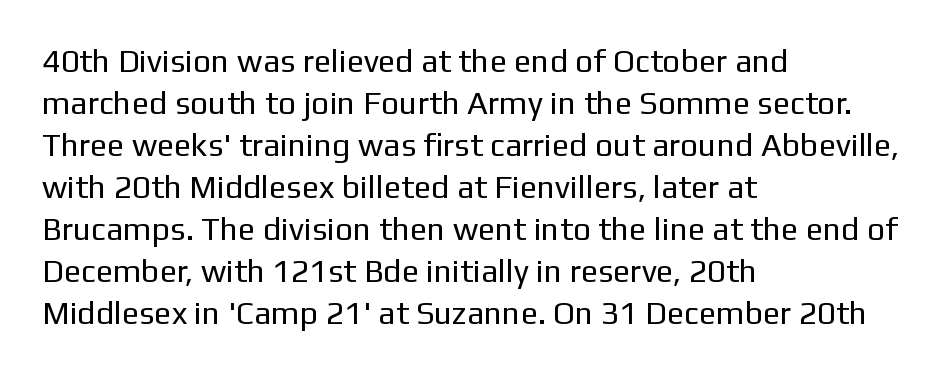
Stroke thickness stays within the range of a standard reading face or lighter. The lines are quadded left. Note the varied advance widths — an 'i' is clearly narrower than an 'm'. A clean baseline with only descenders dipping below it.
